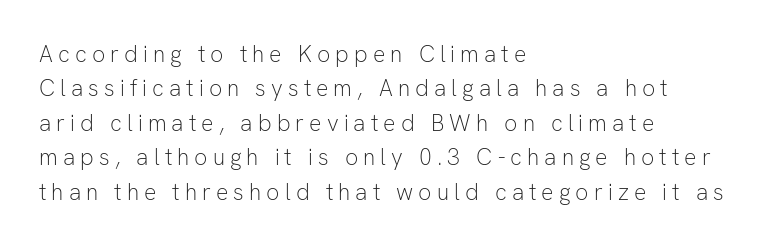
Students, note that the glyphs here are deliberately spaced far apart. Letters rest on an invisible, unmarked baseline. Stroke mass is kept to a normal reading level or below. This sample uses an upright cut, with every glyph sitting square on the baseline. This sample keeps an unexceptional amount of space between lines.
